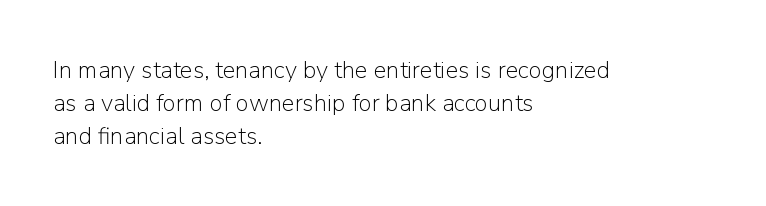
These lines stack with their left ends in a neat column. Letters rest on an invisible, unmarked baseline. The lines sit at an ordinary, default distance from one another. The type sits square on the baseline with zero lean. No letter is thick-stroked: the sample isn't bold. Default kerning and tracking; the words read as compact shapes.
